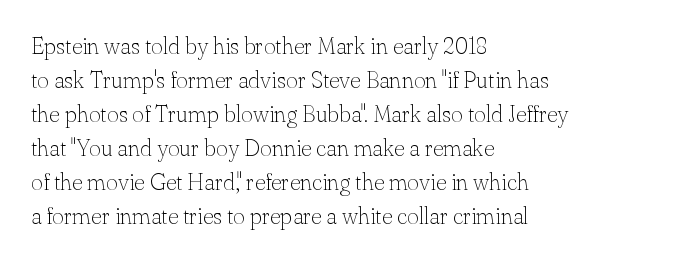
The image shows 23 px text type, upright; set left-aligned, normal line spacing (1.48x), normal letter spacing, not underlined.
